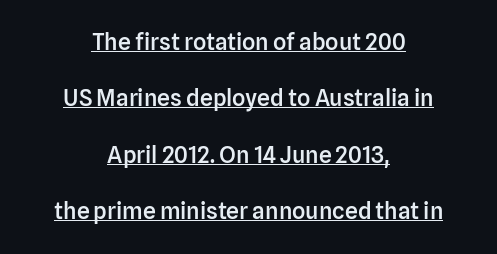
The passage is arranged like a title page — every line centered. These lines stand farther apart than default settings would place them. Does the weight exceed regular? Yes, but only to semibold. This is roman type, the default non-slanted kind. In terms of letterspacing, this is plain default setting. The rendered words wear a rule along their underside.
